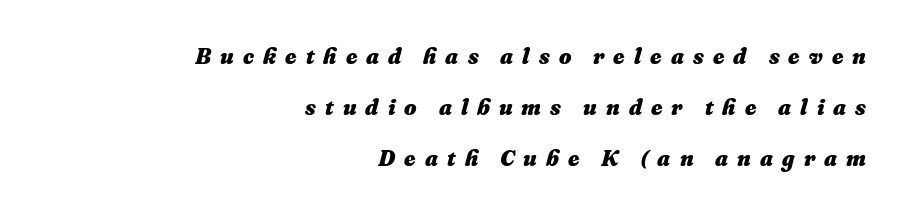
Here the glyphs are tracked loosely, breaking word shapes into spaced letters. Notice how thick the strokes are: this is what a full bold looks like. Words float on clear page, feet unadorned. This rendering uses right alignment, leaving the left contour irregular.
